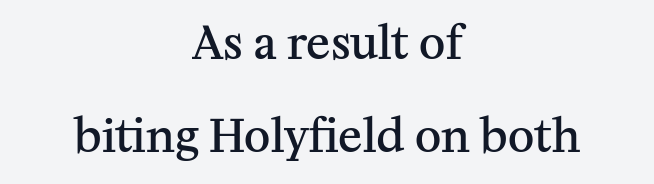
The image shows 45 px semibold serif type, upright; set centered, loose line spacing (2.06x), normal letter spacing, not underlined; medium stroke contrast and a medium x-height.
